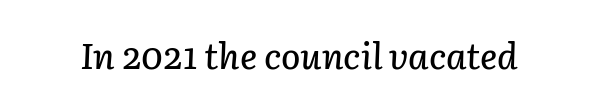
{"italic": "yes", "lean": "right", "slant_degrees": 3, "width": "normal", "stroke_contrast": "low", "x_height": "medium", "monospaced": "no", "underline": "no", "letter_spacing": "normal", "letter_spacing_em": 0.0, "glyph_px": 36}
